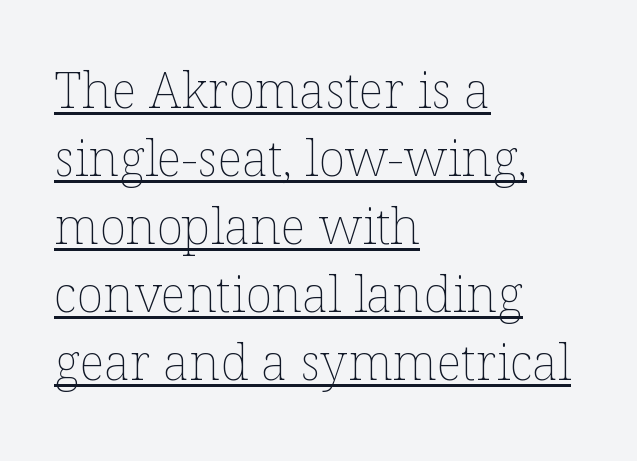
Q: Is the text bold? A: No.
Q: Is the text italic (slanted)? A: No, it is upright.
Q: Is the text underlined? A: Yes.
Q: How is the paragraph aligned? A: Left-aligned.
Q: Is the spacing between letters normal or unusually wide? A: Normal.
Q: Is the spacing between lines tight, normal or loose? A: Normal.
Q: Width (condensed, normal, or wide)? A: Normal.
Q: Stroke contrast? A: Low.
Q: x-height? A: Medium.
Q: Monospaced? A: No.
